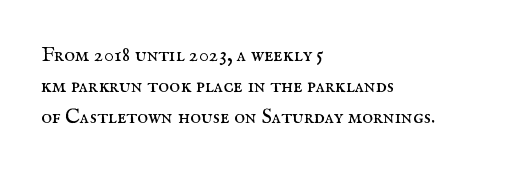
Q: Is the text bold? A: No.
Q: Is the text italic (slanted)? A: No, it is upright.
Q: Is the text underlined? A: No.
Q: How is the paragraph aligned? A: Left-aligned.
Q: Is the spacing between letters normal or unusually wide? A: Normal.
Q: Is the spacing between lines tight, normal or loose? A: Normal.
